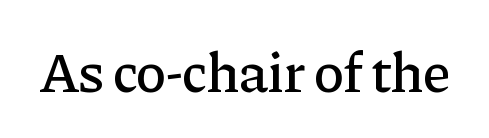
{"serif": "yes", "italic": "no", "width": "normal", "stroke_contrast": "low", "x_height": "medium", "monospaced": "no", "underline": "no", "letter_spacing": "normal", "letter_spacing_em": 0.0, "glyph_px": 57}
